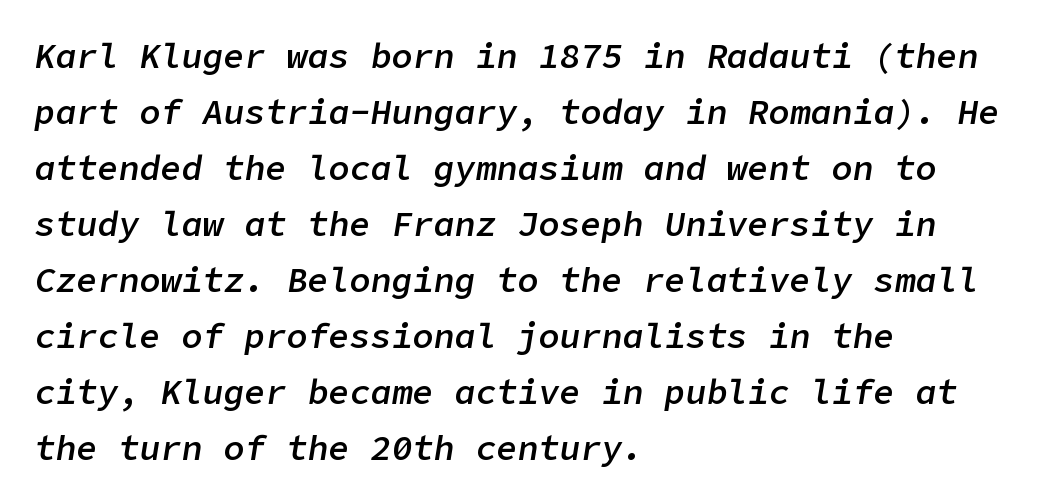
The image shows 35 px semibold type, italic (leaning right); set left-aligned, normal line spacing (1.6x), normal letter spacing, not underlined; low stroke contrast and a medium x-height.
